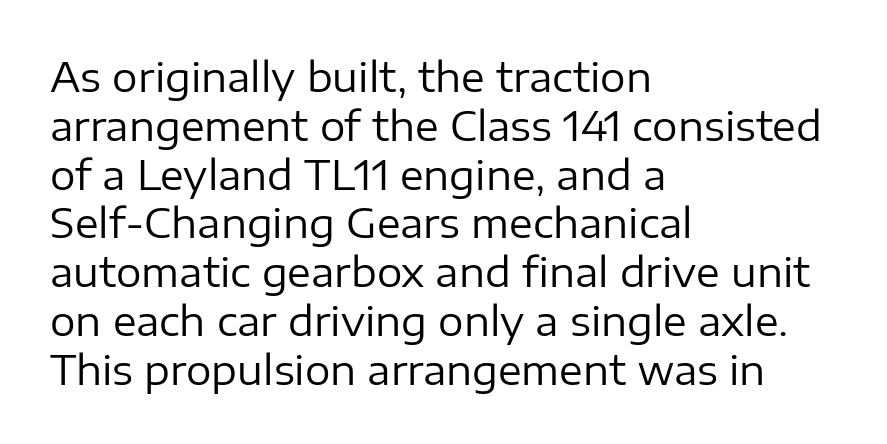
{"serif": "no", "italic": "no", "bold": "no", "weight": "regular", "width": "normal", "stroke_contrast": "low", "x_height": "medium", "monospaced": "no", "underline": "no", "align": "left", "line_spacing_ratio": 1.22, "letter_spacing": "normal", "letter_spacing_em": 0.0, "glyph_px": 40}
